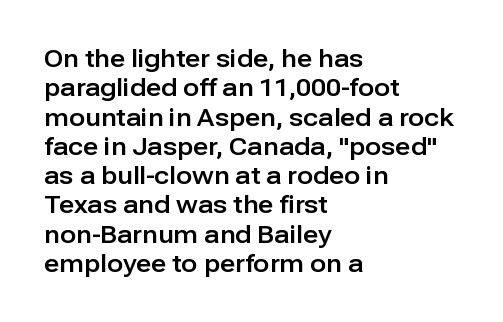
Q: Is the text italic (slanted)? A: No, it is upright.
Q: Is the text underlined? A: No.
Q: How is the paragraph aligned? A: Left-aligned.
Q: Is the spacing between letters normal or unusually wide? A: Normal.
